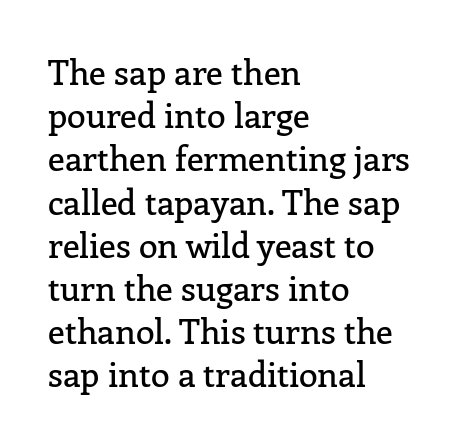
The image shows 34 px serif type, upright; set left-aligned, normal line spacing (1.27x), normal letter spacing, not underlined; low stroke contrast and a medium x-height.
